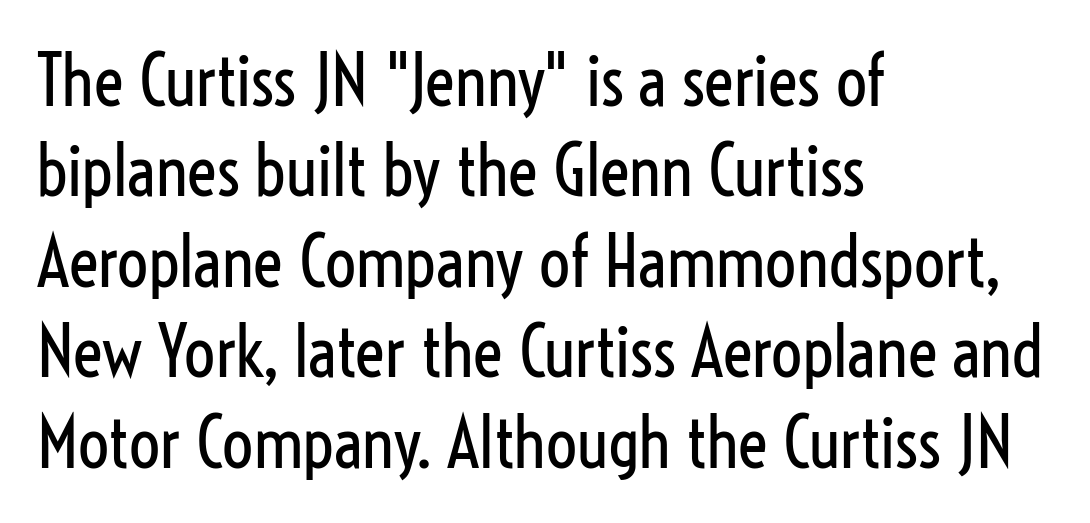
{"serif": "no", "italic": "no", "bold": "no", "weight": "regular", "width": "condensed", "stroke_contrast": "low", "x_height": "medium", "monospaced": "no", "underline": "no", "align": "left", "line_spacing": "normal", "line_spacing_ratio": 1.31, "letter_spacing": "normal", "letter_spacing_em": 0.0, "glyph_px": 69}
